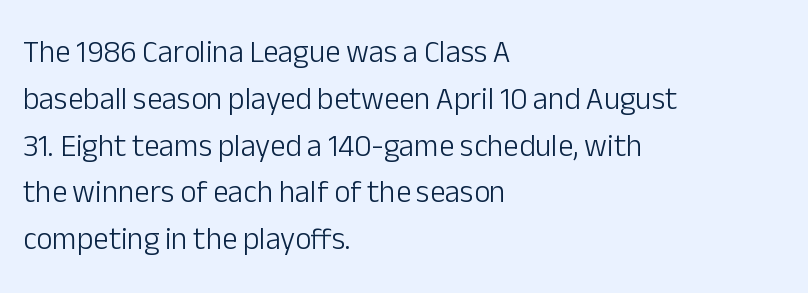
Q: Is the text bold? A: No.
Q: Is the text italic (slanted)? A: No, it is upright.
Q: Is the typeface a serif or a sans-serif typeface? A: Sans-serif.
Q: Is the text underlined? A: No.
Q: How is the paragraph aligned? A: Left-aligned.
Q: Is the spacing between letters normal or unusually wide? A: Normal.
Q: Is the spacing between lines tight, normal or loose? A: Normal.
Q: Width (condensed, normal, or wide)? A: Normal.
Q: Stroke contrast? A: Low.
Q: x-height? A: Medium.
Q: Monospaced? A: No.
